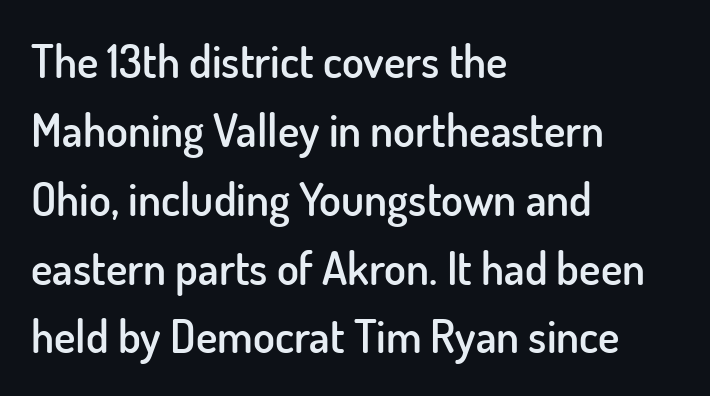
Q: Is the text bold? A: Semi-bold.
Q: Is the text italic (slanted)? A: No, it is upright.
Q: Is the typeface a serif or a sans-serif typeface? A: Sans-serif.
Q: Is the text underlined? A: No.
Q: How is the paragraph aligned? A: Left-aligned.
Q: Is the spacing between letters normal or unusually wide? A: Normal.
Q: Is the spacing between lines tight, normal or loose? A: Normal.
Q: Width (condensed, normal, or wide)? A: Normal.
Q: Stroke contrast? A: Low.
Q: x-height? A: Small.
Q: Monospaced? A: No.
